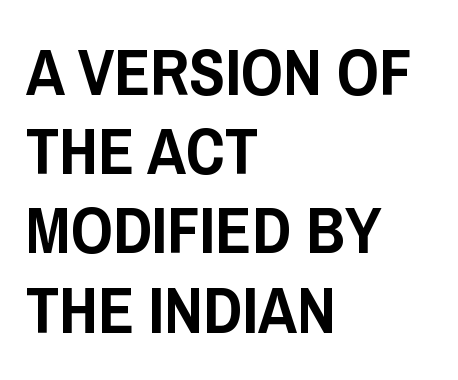
Q: Is the text italic (slanted)? A: No, it is upright.
Q: Is the typeface a serif or a sans-serif typeface? A: Sans-serif.
Q: Is the text underlined? A: No.
Q: How is the paragraph aligned? A: Left-aligned.
Q: Is the spacing between letters normal or unusually wide? A: Normal.
Q: Width (condensed, normal, or wide)? A: Condensed.
Q: Stroke contrast? A: Low.
Q: x-height? A: Large.
Q: Monospaced? A: No.
